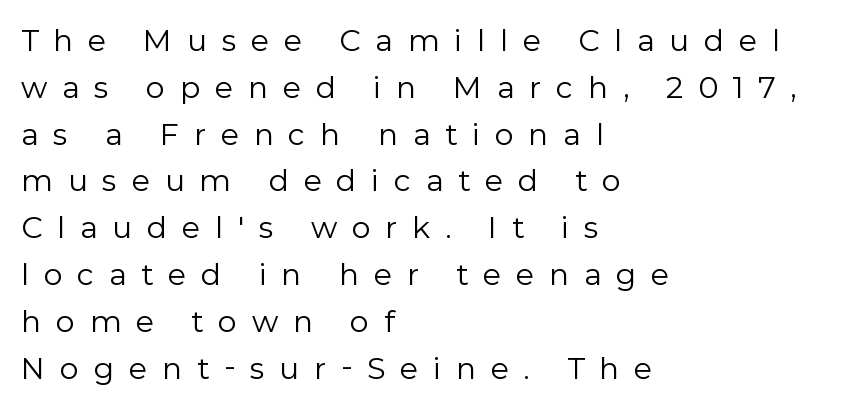
Q: Is the text bold? A: No.
Q: Is the text italic (slanted)? A: No, it is upright.
Q: Is the typeface a serif or a sans-serif typeface? A: Sans-serif.
Q: Is the text underlined? A: No.
Q: How is the paragraph aligned? A: Left-aligned.
Q: Is the spacing between letters normal or unusually wide? A: Unusually wide.
Q: Is the spacing between lines tight, normal or loose? A: Normal.
Q: Width (condensed, normal, or wide)? A: Normal.
Q: Stroke contrast? A: Low.
Q: x-height? A: Medium.
Q: Monospaced? A: No.
